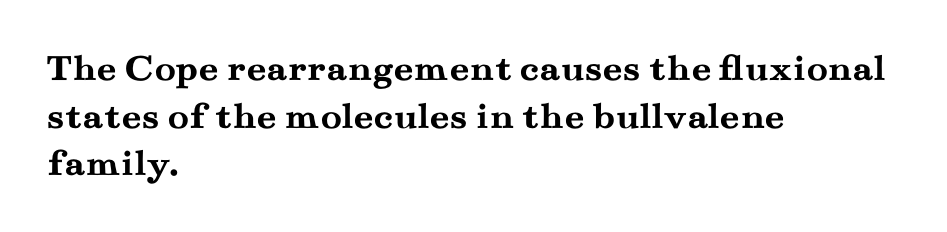
Stroke thickness is high; the sample reads as a true bold. Words float on clear page, feet unadorned. Caption: standard tracking, unaltered. The text block is weighted toward the left margin, trailing off unevenly rightward. Is this a fixed-width face? No — the glyphs have proportional, varying widths.
